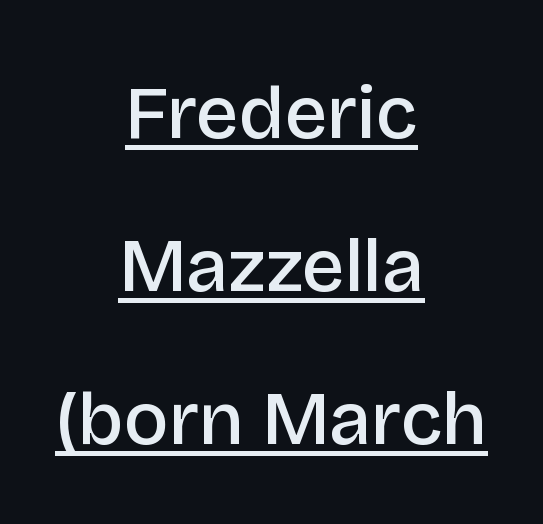
Q: Is the text bold? A: Semi-bold.
Q: Is the text italic (slanted)? A: No, it is upright.
Q: Is the typeface a serif or a sans-serif typeface? A: Sans-serif.
Q: Is the text underlined? A: Yes.
Q: How is the paragraph aligned? A: Centered.
Q: Is the spacing between letters normal or unusually wide? A: Normal.
Q: Is the spacing between lines tight, normal or loose? A: Loose.
Q: Width (condensed, normal, or wide)? A: Normal.
Q: Stroke contrast? A: Low.
Q: x-height? A: Large.
Q: Monospaced? A: No.
